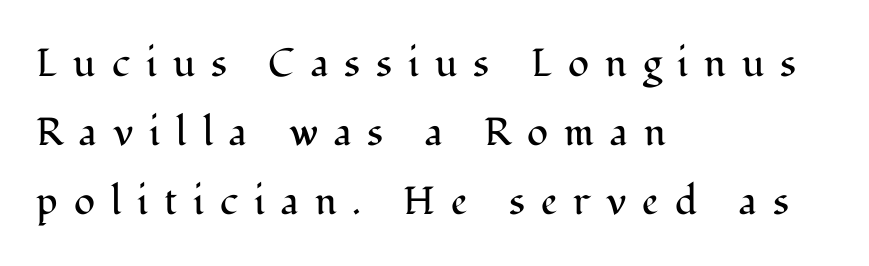
The font's upright variant was chosen for this text. A quiet, ordinary-to-light weight characterises the typeface. Words appear elongated and porous because spacing is wide. Teacher's note: observe the even left margin — that is flush-left alignment.
